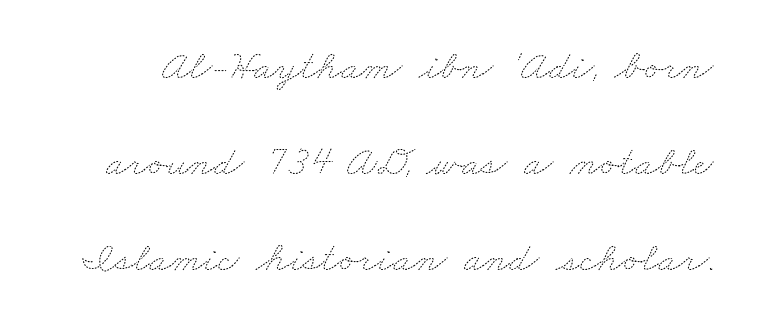
{"bold": "no", "weight": "thin", "width": "wide", "stroke_contrast": "medium", "x_height": "small", "monospaced": "no", "underline": "no", "line_spacing": "loose", "line_spacing_ratio": 2.29, "letter_spacing": "normal", "letter_spacing_em": 0.0, "glyph_px": 42}
